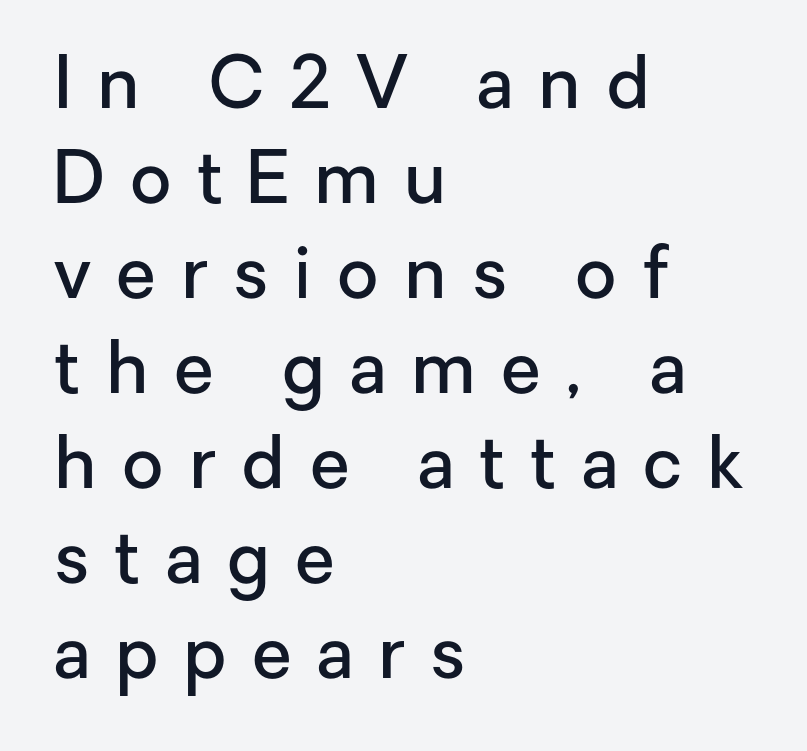
{"serif": "no", "italic": "no", "bold": "semi", "weight": "semibold", "width": "normal", "stroke_contrast": "low", "x_height": "medium", "monospaced": "no", "underline": "no", "align": "left", "line_spacing": "normal", "line_spacing_ratio": 1.32, "letter_spacing": "wide", "letter_spacing_em": 0.35, "glyph_px": 72}
